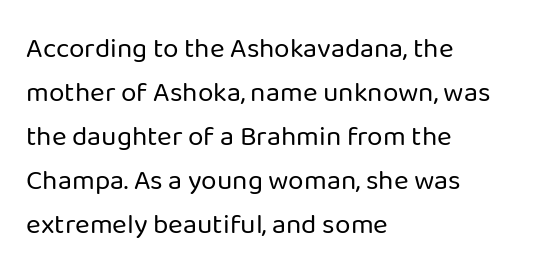
The image shows 28 px regular-weight sans-serif type, upright; set left-aligned, normal line spacing (1.57x), normal letter spacing, not underlined; low stroke contrast and a medium x-height.
